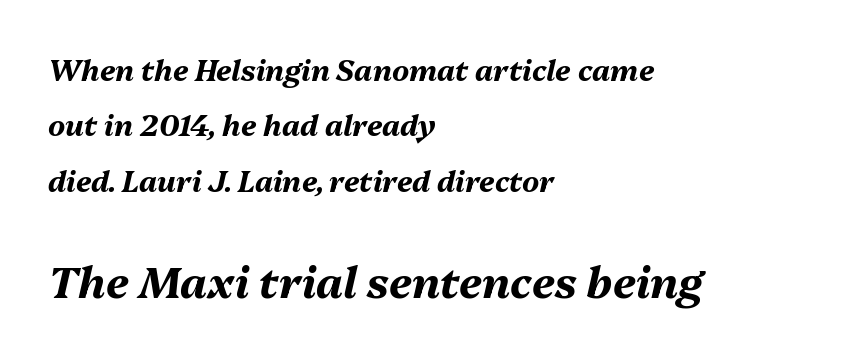
{"italic": "yes", "lean": "right", "slant_degrees": 13, "bold": "yes", "weight": "bold", "width": "normal", "stroke_contrast": "medium", "x_height": "medium", "monospaced": "no", "underline": "no", "align": "left", "line_spacing": "loose", "line_spacing_ratio": 1.91, "letter_spacing": "normal", "letter_spacing_em": 0.0, "larger_block": "second", "size_ratio": 1.48, "glyph_px": 43}
